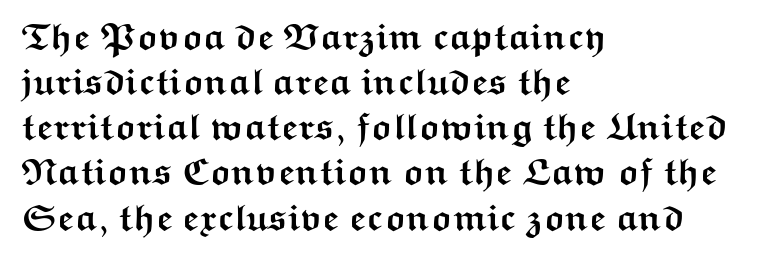
The image shows 37 px semibold, wide sans-serif type, upright; set left-aligned, line spacing 1.22x, normal letter spacing, not underlined; medium stroke contrast and a medium x-height.
